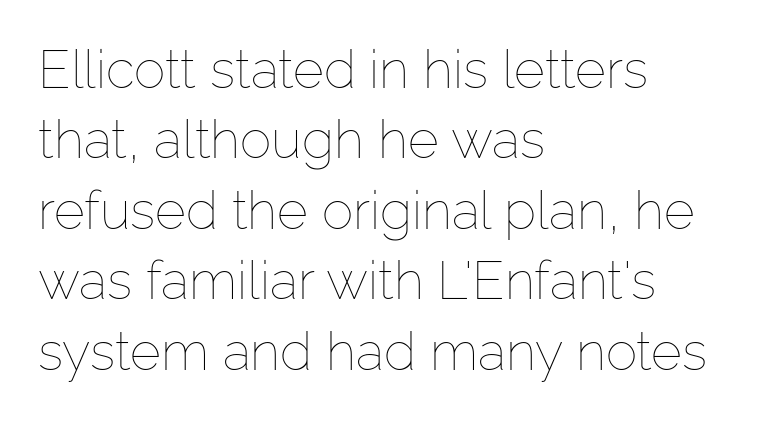
Every stem runs plumb, perpendicular to the baseline. Rule under the text: the space is simply empty. Tracking here is standard; glyphs follow each other at the usual distance. Where is the straight margin? On the left. The rendering uses a moderate line-height, typical for paragraphs.
